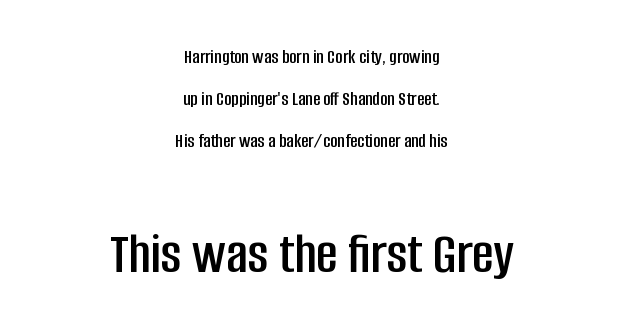
The image shows 59 px condensed sans-serif type, upright; set centered, loose line spacing (2.1x), normal letter spacing, not underlined; the second (bottom) block is 2.95x larger; low stroke contrast and a large x-height.
